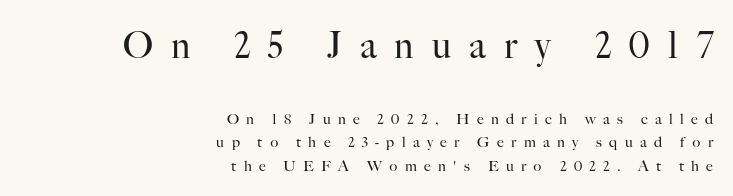
The designer went with a serif here, giving each stem small feet. The weight would be labelled regular, book, light, or lighter still. Visually the block forms a straight wall on the right and a jagged coastline on the left. Does the leading feel generous? No, just average. These lines are rendered in a variable-pitch font. A typesetter would call this heavily tracked-out type.
